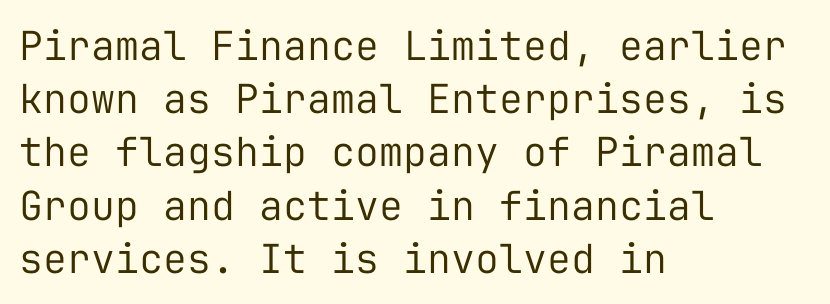
{"serif": "no", "italic": "no", "bold": "no", "weight": "regular", "width": "normal", "stroke_contrast": "low", "x_height": "medium", "monospaced": "yes", "underline": "no", "align": "left", "line_spacing": "normal", "line_spacing_ratio": 1.33, "letter_spacing": "normal", "letter_spacing_em": 0.0, "glyph_px": 40}
